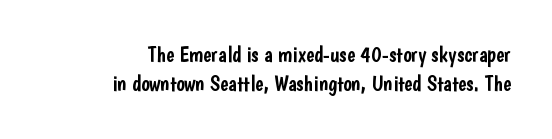
The image shows 22 px text type, upright; set right-aligned, normal line spacing (1.32x), normal letter spacing, not underlined.
